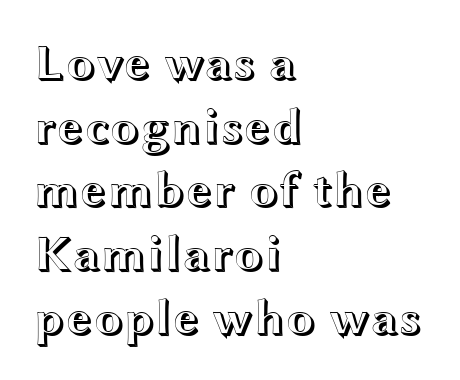
{"italic": "no", "width": "wide", "x_height": "medium", "monospaced": "no", "underline": "no", "align": "left", "line_spacing": "normal", "line_spacing_ratio": 1.3, "letter_spacing": "normal", "letter_spacing_em": 0.0, "glyph_px": 49}
